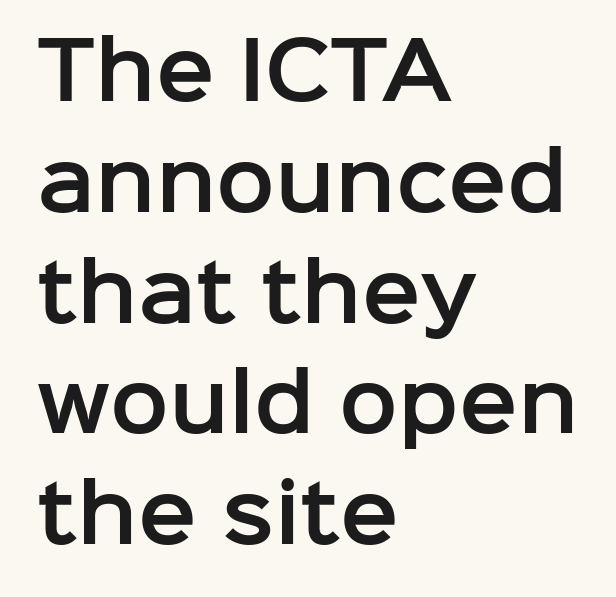
{"serif": "no", "italic": "no", "width": "normal", "stroke_contrast": "low", "x_height": "medium", "monospaced": "no", "underline": "no", "align": "left", "line_spacing": "normal", "line_spacing_ratio": 1.42, "letter_spacing": "normal", "letter_spacing_em": 0.0, "glyph_px": 78}
